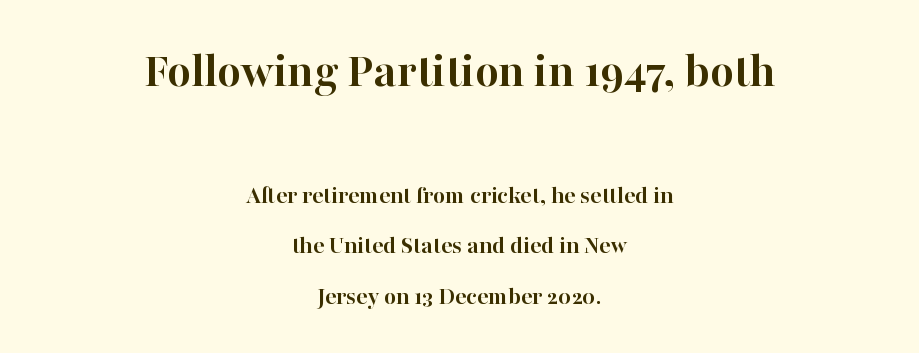
No extra tracking has been applied to these lines. Observe the serifs anchoring each vertical stroke in this sample. The first block has been scaled up relative to the second. Spacing verdict: proportional, widths tailored to each character. Caption: bold face, heavy strokes. These lines stand farther apart than default settings would place them.
